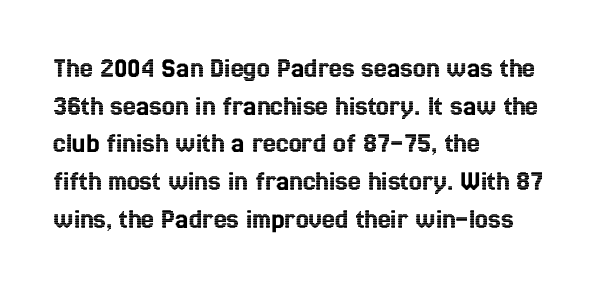
A classic flush-left, rag-right setting is used for this passage. Spacing between characters is what you'd get straight out of the box. Clear beneath every line of the passage. Notice how the stems are strictly vertical — no italics here. Summary of vertical rhythm: regular, with standard interline spacing. You could not count columns in this text — the font is proportionally spaced.
